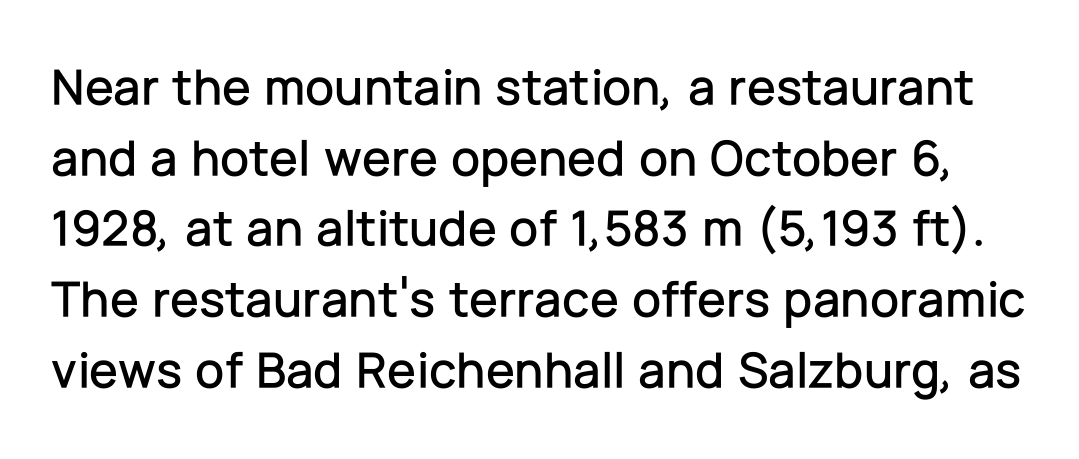
This is sans-serif lettering, the kind often seen on screens and signage. Designer's note — italics off, roman on. Short note: letters normally spaced. You could not count columns in this text — the font is proportionally spaced. Check under the words: just untouched page.
